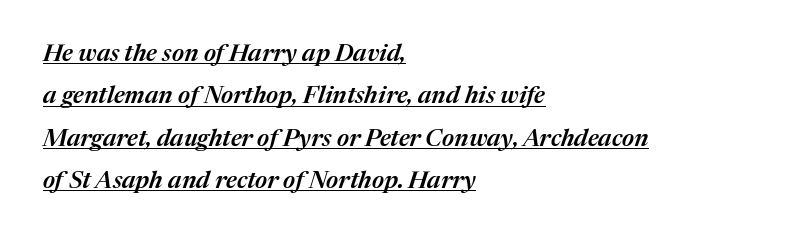
The image shows 24 px text type, italic (leaning right); set left-aligned, line spacing 1.77x, normal letter spacing, underlined.
